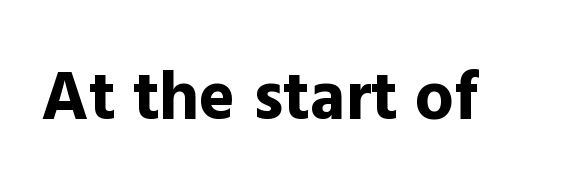
{"serif": "no", "italic": "no", "bold": "yes", "weight": "bold", "width": "normal", "x_height": "medium", "monospaced": "no", "underline": "no", "letter_spacing": "normal", "letter_spacing_em": 0.0, "glyph_px": 69}
